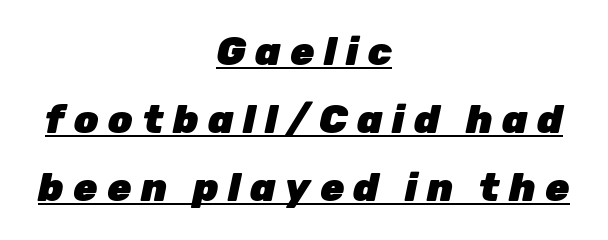
Character widths vary here, with narrow letters taking less room than wide ones. Loose tracking; the words dissolve into strings of separated letters. In designer terms, the underline attribute is active on this setting. Slant detected: the letters are inclined.
